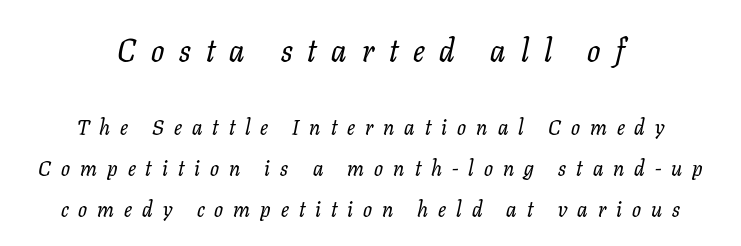
{"serif": "yes", "italic": "yes", "lean": "right", "slant_degrees": 11, "width": "normal", "stroke_contrast": "low", "x_height": "medium", "monospaced": "no", "underline": "no", "align": "center", "line_spacing": "loose", "line_spacing_ratio": 1.96, "letter_spacing": "wide", "letter_spacing_em": 0.48, "larger_block": "first", "size_ratio": 1.48, "glyph_px": 31}
